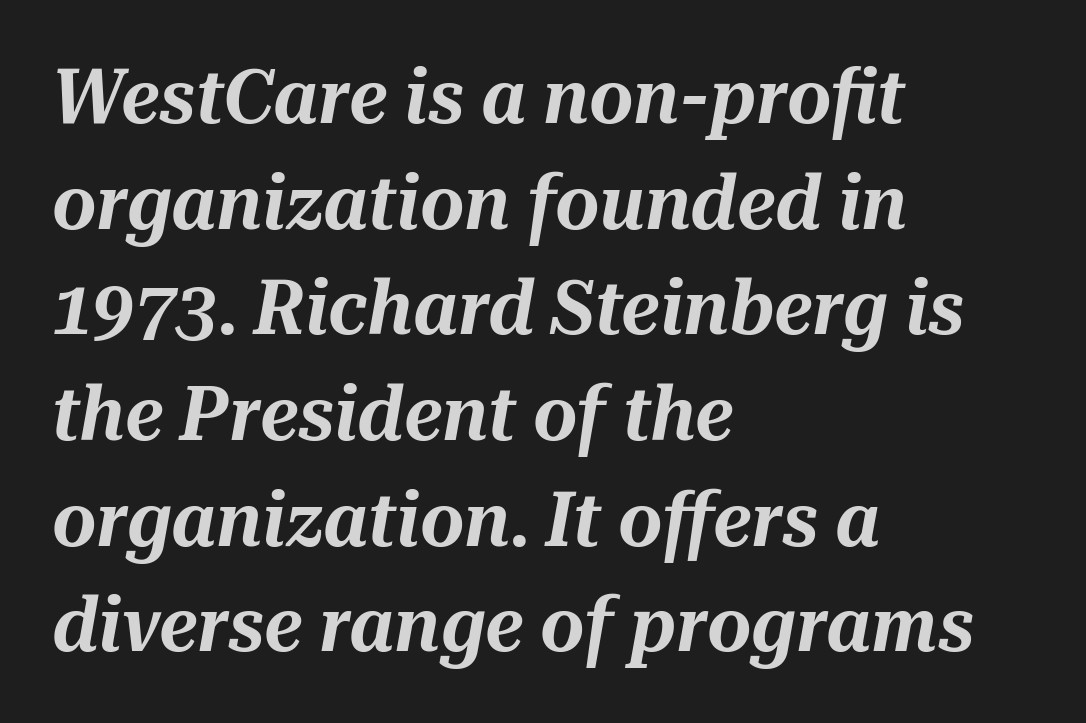
Nobody drew a line under any word here. You could not count columns in this text — the font is proportionally spaced. The font's italic variant was chosen for this text. Alignment: flush left. The line-height multiplier appears to be the usual default. The letterforms sit shoulder to shoulder at normal distance.
